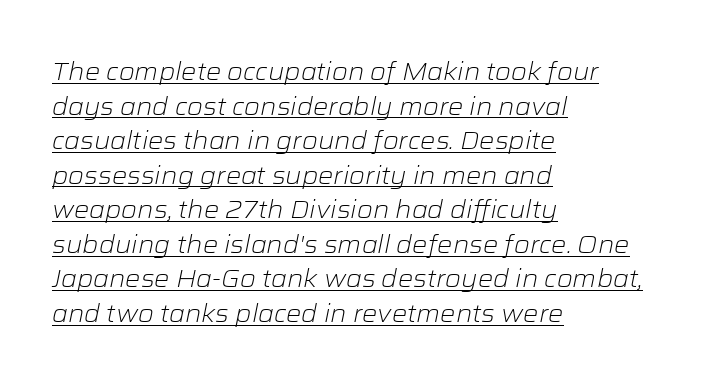
Casual observation: everything's shoved over to the left. The cut favours lightness, reaching ordinary text weight at its darkest. The face used here is rendered with its standard letterfit. The face used here appears with an underline applied. Designer's note — italics engaged.
